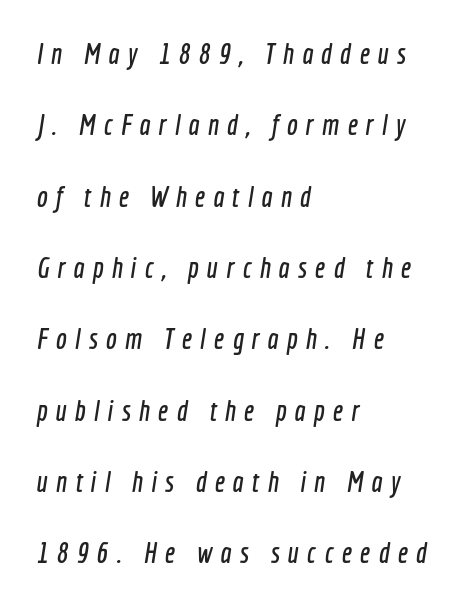
Q: Is the typeface a serif or a sans-serif typeface? A: Sans-serif.
Q: Is the text underlined? A: No.
Q: How is the paragraph aligned? A: Left-aligned.
Q: Is the spacing between letters normal or unusually wide? A: Unusually wide.
Q: Is the spacing between lines tight, normal or loose? A: Loose.
Q: Width (condensed, normal, or wide)? A: Condensed.
Q: x-height? A: Medium.
Q: Monospaced? A: No.
